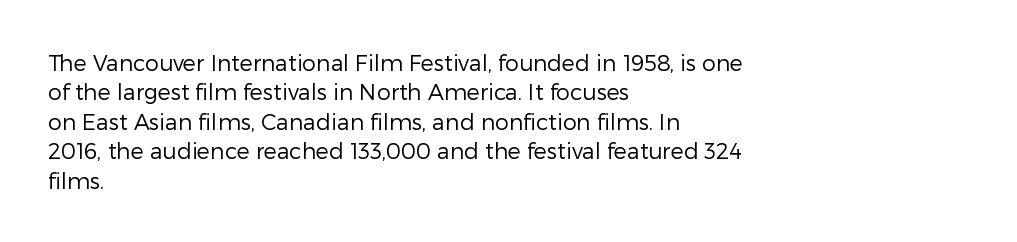
Q: Is the text bold? A: No.
Q: Is the text italic (slanted)? A: No, it is upright.
Q: Is the text underlined? A: No.
Q: How is the paragraph aligned? A: Left-aligned.
Q: Is the spacing between letters normal or unusually wide? A: Normal.
Q: Is the spacing between lines tight, normal or loose? A: Normal.
